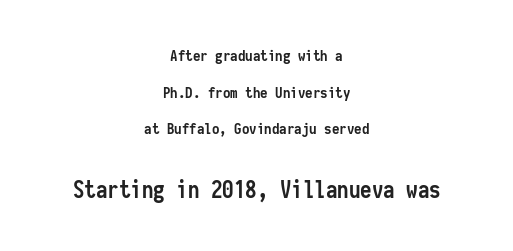
Q: Is the text bold? A: Yes.
Q: Is the text italic (slanted)? A: No, it is upright.
Q: Is the text underlined? A: No.
Q: How is the paragraph aligned? A: Centered.
Q: Is the spacing between letters normal or unusually wide? A: Normal.
Q: Is the spacing between lines tight, normal or loose? A: Loose.
Q: Which block of text is set in a larger size, the first (top) or the second (bottom)? A: The second (bottom) one.
